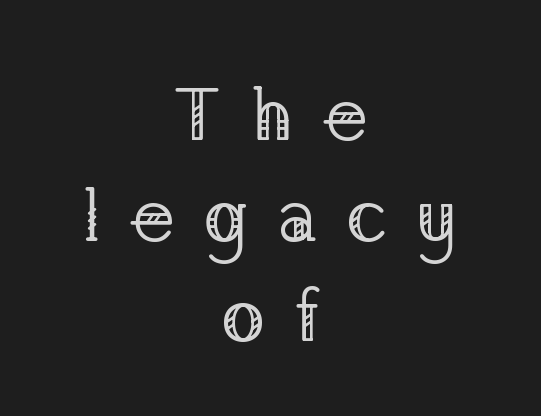
Unmarked baselines from the first word to the last. The rendering uses natural spacing where letterforms have individual widths. Unlike italic type, these characters show no tilt at all. Leading matches the norm, producing a regular column.
